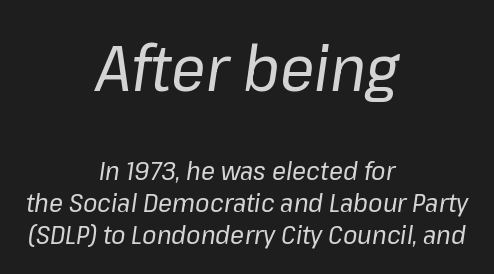
Letters rest on an invisible, unmarked baseline. Does extra space separate the letters? No, they use regular spacing. This sample is center-justified, so both line endings float freely. Observe the lean: these are italic letterforms. Varying glyph widths throughout — classic text-font behaviour. Top chunk: large. Bottom chunk: small.
